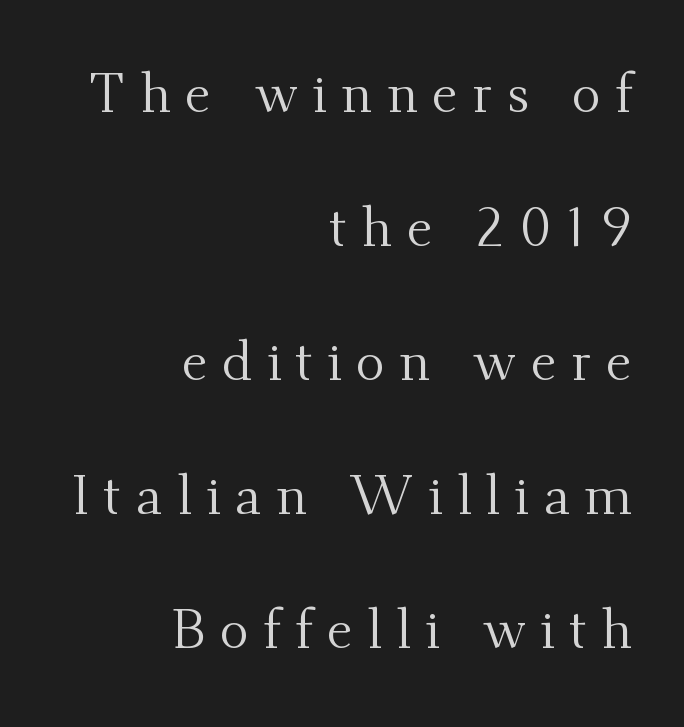
Q: Is the text bold? A: No.
Q: Is the text italic (slanted)? A: No, it is upright.
Q: Is the typeface a serif or a sans-serif typeface? A: Serif.
Q: Is the text underlined? A: No.
Q: How is the paragraph aligned? A: Right-aligned.
Q: Is the spacing between letters normal or unusually wide? A: Unusually wide.
Q: Is the spacing between lines tight, normal or loose? A: Loose.
Q: Width (condensed, normal, or wide)? A: Normal.
Q: Stroke contrast? A: Medium.
Q: x-height? A: Small.
Q: Monospaced? A: No.
